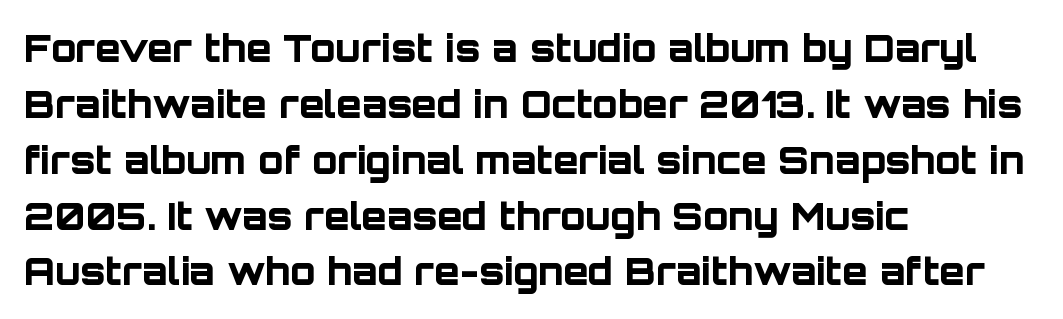
The image shows 37 px bold sans-serif type, upright; set left-aligned, normal line spacing (1.51x), normal letter spacing, not underlined; low stroke contrast and a large x-height.
